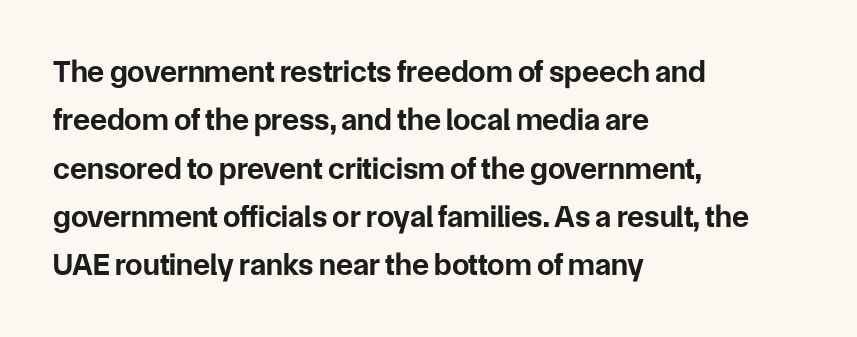
Is this a sans? Yes — the strokes have no serifs. Which margin do the lines hug? The left one — the right edge is uneven. Look at the tracking — it's just the regular setting, nothing added. Has an underline been added? It has not. Each glyph is drawn with heavy, bold strokes. Tall strokes in this sample are plumb rather than angled.
